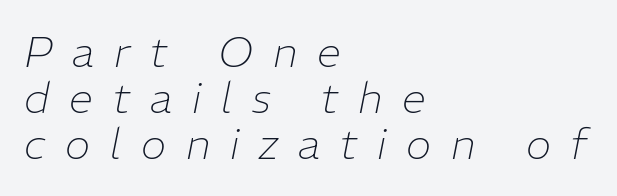
Q: Is the text bold? A: No.
Q: Is the text italic (slanted)? A: Yes, it leans right by about 11 degrees.
Q: Is the text underlined? A: No.
Q: How is the paragraph aligned? A: Left-aligned.
Q: Is the spacing between letters normal or unusually wide? A: Unusually wide.
Q: Is the spacing between lines tight, normal or loose? A: Tight.
Q: Width (condensed, normal, or wide)? A: Normal.
Q: Stroke contrast? A: Low.
Q: x-height? A: Medium.
Q: Monospaced? A: No.
